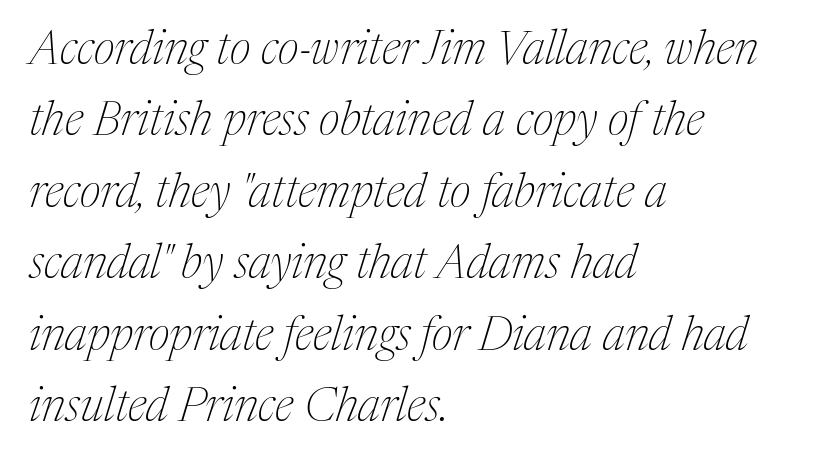
Any mark beneath the type? The region is blank. Is this a fixed-width face? No — the glyphs have proportional, varying widths. Italic: yes, the glyphs are oblique. Here the glyphs are tracked normally, forming tight word shapes.
